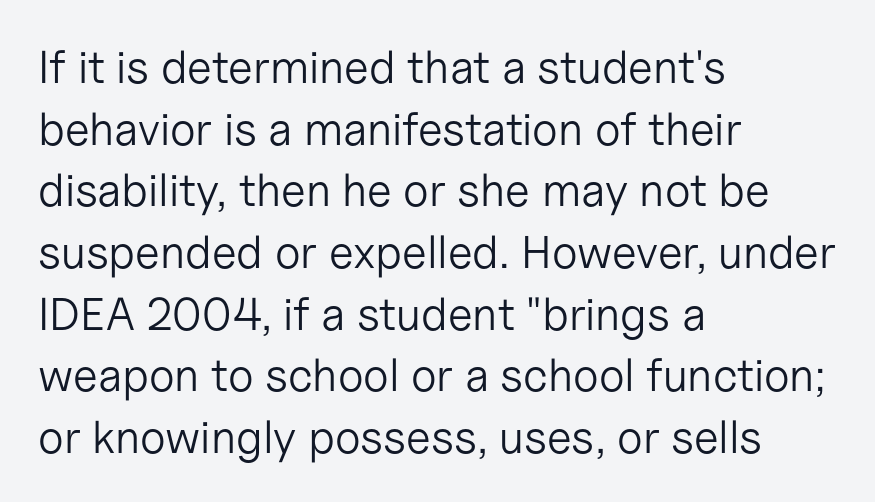
{"serif": "no", "italic": "no", "bold": "no", "weight": "light", "width": "normal", "stroke_contrast": "low", "x_height": "medium", "monospaced": "no", "underline": "no", "align": "left", "line_spacing": "normal", "line_spacing_ratio": 1.34, "letter_spacing": "normal", "letter_spacing_em": 0.0, "glyph_px": 46}
